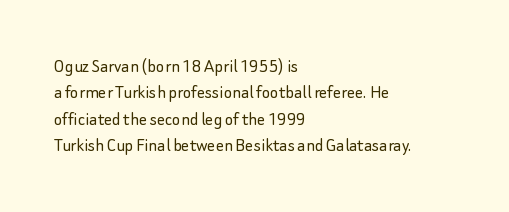
Characters remain perfectly vertical along every line. Rows of type keep a routine distance in the vertical direction. The face looks like a standard text weight, possibly lighter. Letter spacing: default. Each row of text sits above clean, open space.
